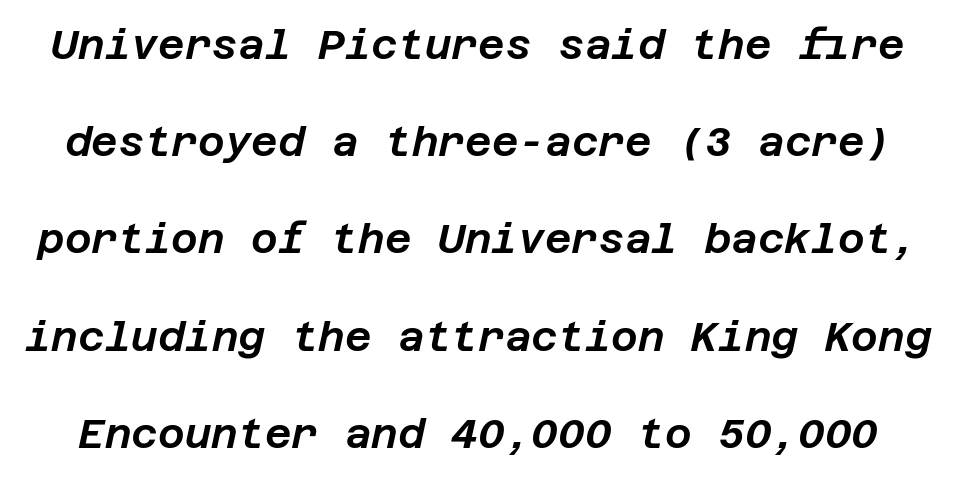
Q: Is the text italic (slanted)? A: Yes, it leans right by about 12 degrees.
Q: Is the text underlined? A: No.
Q: Is the spacing between letters normal or unusually wide? A: Normal.
Q: Is the spacing between lines tight, normal or loose? A: Loose.
Q: Width (condensed, normal, or wide)? A: Normal.
Q: Stroke contrast? A: Low.
Q: x-height? A: Large.
